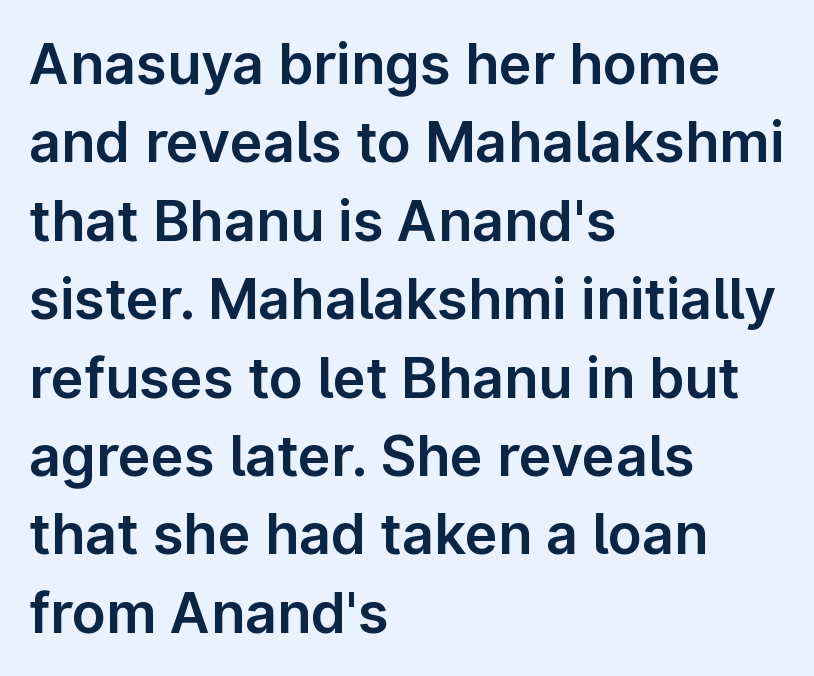
Q: Is the text italic (slanted)? A: No, it is upright.
Q: Is the typeface a serif or a sans-serif typeface? A: Sans-serif.
Q: Is the text underlined? A: No.
Q: How is the paragraph aligned? A: Left-aligned.
Q: Is the spacing between letters normal or unusually wide? A: Normal.
Q: Is the spacing between lines tight, normal or loose? A: Normal.
Q: Width (condensed, normal, or wide)? A: Normal.
Q: Stroke contrast? A: Low.
Q: x-height? A: Medium.
Q: Monospaced? A: No.
